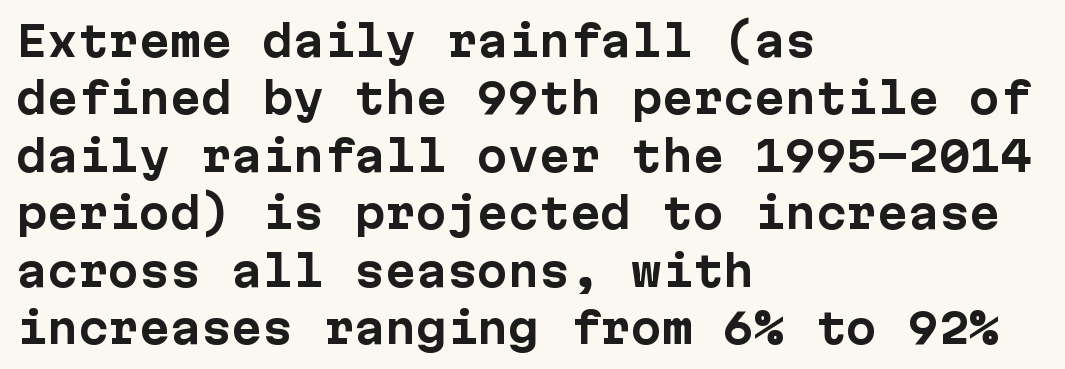
The image shows 41 px bold sans-serif type, upright; set left-aligned, normal line spacing (1.4x), normal letter spacing, not underlined; low stroke contrast and a medium x-height.
